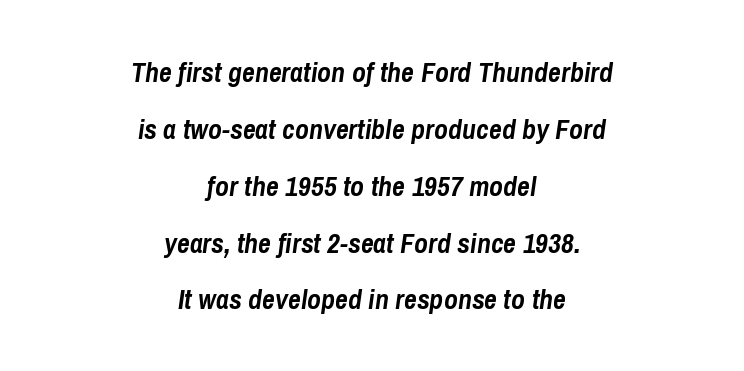
The image shows 28 px semibold, condensed type, italic (leaning right); set centered, loose line spacing (2.03x), normal letter spacing, not underlined; low stroke contrast and a medium x-height.
